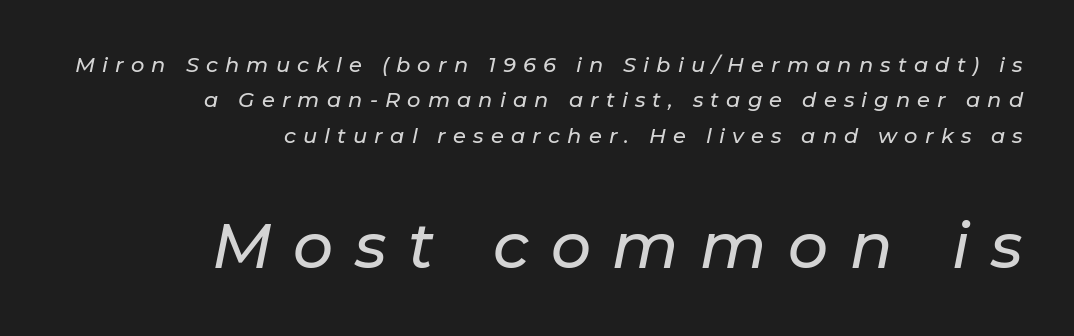
These lines are rendered in a variable-pitch font. In this sample the second text group is rendered at the bigger scale. In terms of leading, this rendering sits right in the middle. Just letters on the line, the space beneath them empty. You could only call the tracking loose — the letters float apart. Emphasis-style slanted type is in use.
